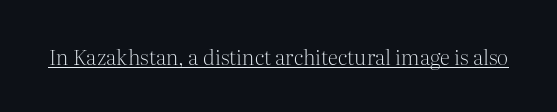
{"italic": "no", "bold": "no", "underline": "yes", "letter_spacing": "normal", "letter_spacing_em": 0.0, "glyph_px": 21}
